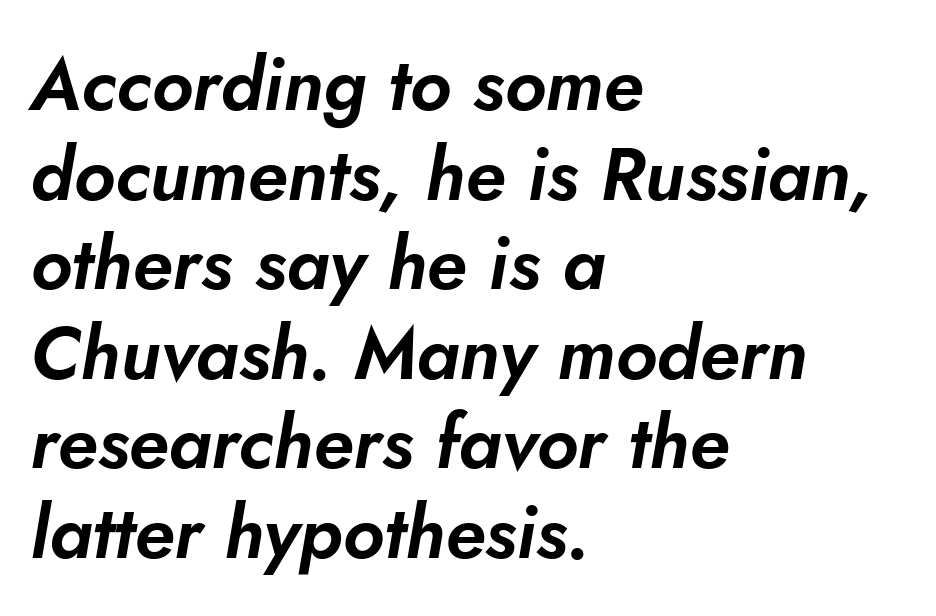
Any mark beneath the type? The region is blank. Each letter keeps its own natural width here, so spacing adapts to shape. Each word holds together tightly as a unit, with standard inter-letter gaps. Posture: slanted. The rendering anchors every line to the left-hand side.
